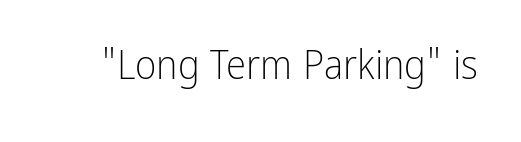
Is this a fixed-width face? No — the glyphs have proportional, varying widths. Check where the strokes stop: nothing finishes them off — pure sans. Honestly, the letter spacing is just normal — you wouldn't notice it. Is this a heavy cut? Hardly; it is regular or lighter.
